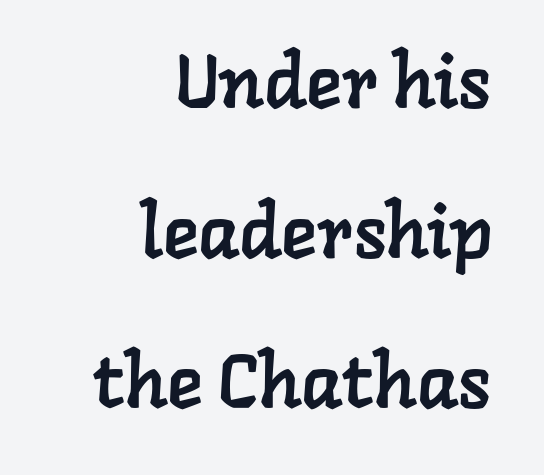
Q: Is the typeface a serif or a sans-serif typeface? A: Serif.
Q: Is the text underlined? A: No.
Q: How is the paragraph aligned? A: Right-aligned.
Q: Is the spacing between letters normal or unusually wide? A: Normal.
Q: Is the spacing between lines tight, normal or loose? A: Loose.
Q: Width (condensed, normal, or wide)? A: Normal.
Q: Stroke contrast? A: Low.
Q: x-height? A: Medium.
Q: Monospaced? A: No.
